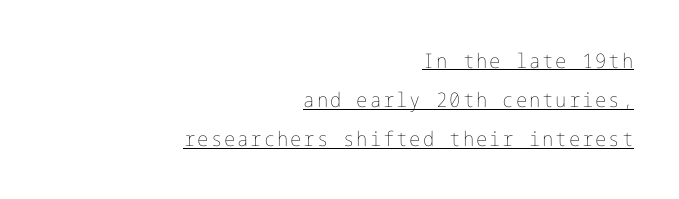
The image shows 20 px text type, upright; set right-aligned, loose line spacing (1.96x), underlined.
